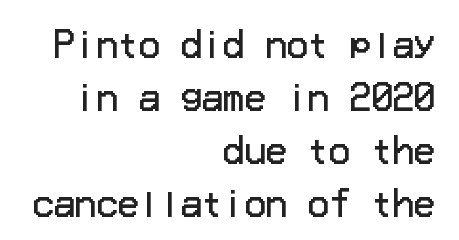
{"serif": "no", "italic": "no", "bold": "no", "weight": "regular", "width": "normal", "stroke_contrast": "low", "x_height": "medium", "underline": "no", "align": "right", "line_spacing": "normal", "line_spacing_ratio": 1.51, "letter_spacing": "normal", "letter_spacing_em": 0.0, "glyph_px": 35}
